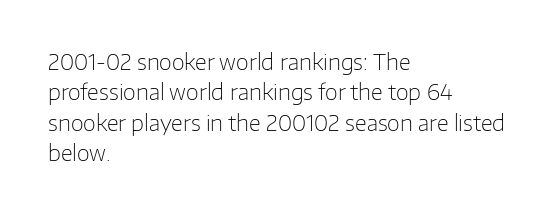
Q: Is the text bold? A: No.
Q: Is the text italic (slanted)? A: No, it is upright.
Q: Is the text underlined? A: No.
Q: How is the paragraph aligned? A: Left-aligned.
Q: Is the spacing between letters normal or unusually wide? A: Normal.
Q: Is the spacing between lines tight, normal or loose? A: Normal.
